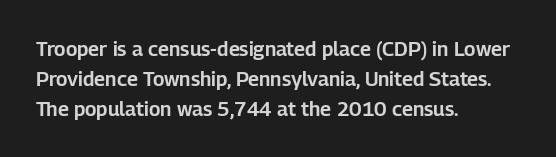
The passage shown has conventional tracking throughout. Is there much room between lines? A standard amount, neither cramped nor airy. This is the regular roman posture of the typeface. Plain, unruled lines of type. Typeset ragged right — the left edge is the straight one.
